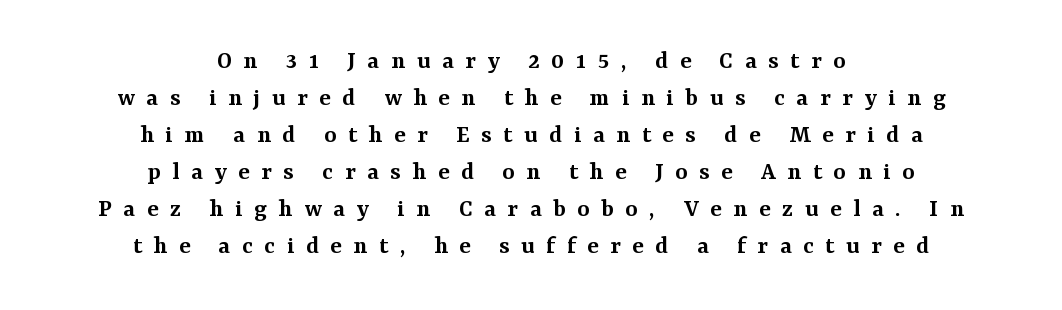
Style check: upright. Each word looks stretched out because of the extra space between its letters. Notice the strokes are somewhat thickened but not fully heavy: this is a semibold. Caption: multi-line text, centered on the measure. This sample keeps an unexceptional amount of space between lines.
